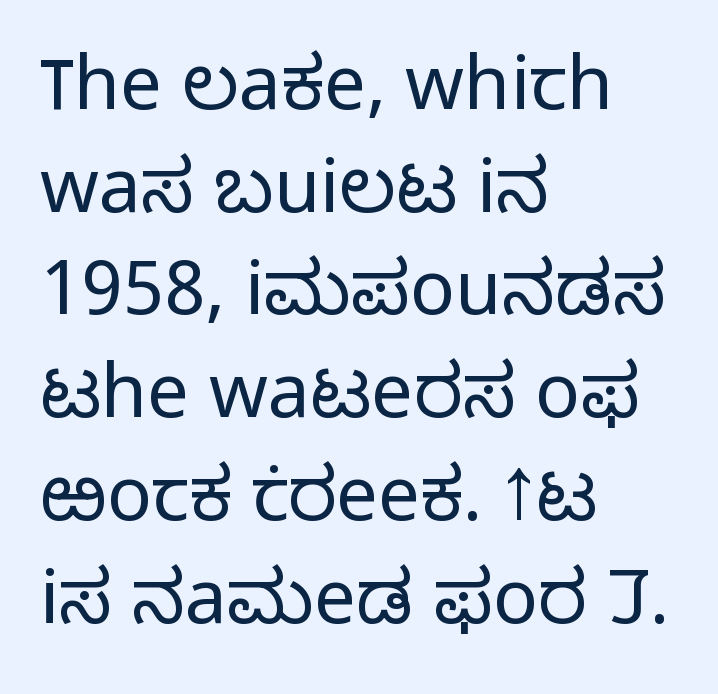
A typesetter would call this proportional, since set widths differ per character. Lines of text with bare space underneath. A sans-serif font was chosen for this passage. The letters look calm and open, with moderate or lighter stems. If you measured baseline to baseline, you'd find a middling distance. Do the letters lean? They stand straight.
